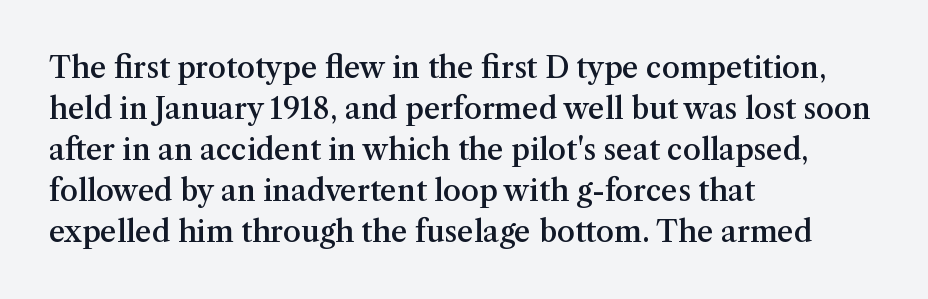
The font family rendered here belongs to the serif group. Successive baselines arrive at the customary interval. Weight: semibold (demi). Default kerning and tracking; the words read as compact shapes.
